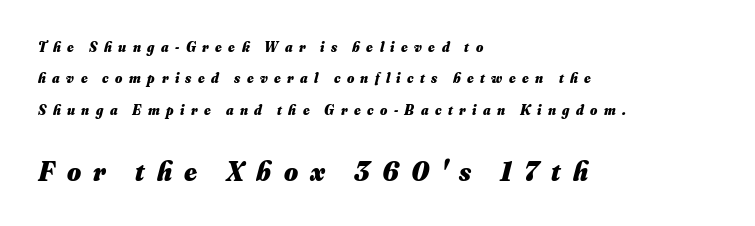
The image shows 27 px bold type, italic (leaning right); set left-aligned, loose line spacing (2.24x), unusually wide letter spacing (+0.46 em), not underlined; the second (bottom) block is 1.93x larger.
